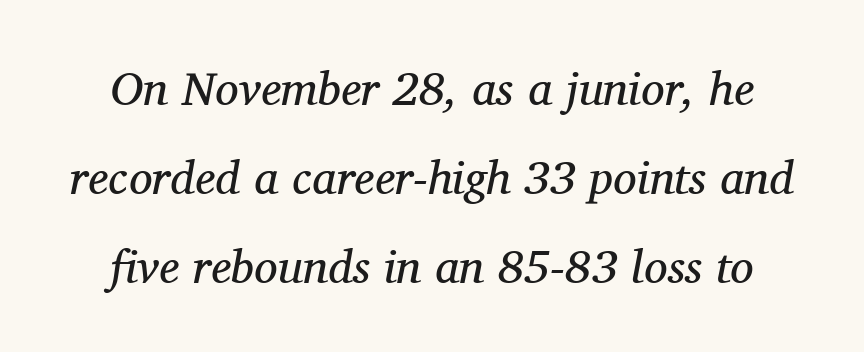
The letters are slanted; this is an italic face. Tracking value appears to be zero — textbook default spacing. Weight: in the light-to-regular range. These lines are centered, leaving both edges ragged.
